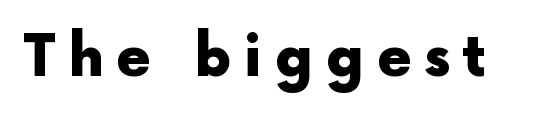
Q: Is the text bold? A: Yes.
Q: Is the text italic (slanted)? A: No, it is upright.
Q: Is the typeface a serif or a sans-serif typeface? A: Sans-serif.
Q: Is the text underlined? A: No.
Q: Is the spacing between letters normal or unusually wide? A: Unusually wide.
Q: Width (condensed, normal, or wide)? A: Normal.
Q: x-height? A: Medium.
Q: Monospaced? A: No.
